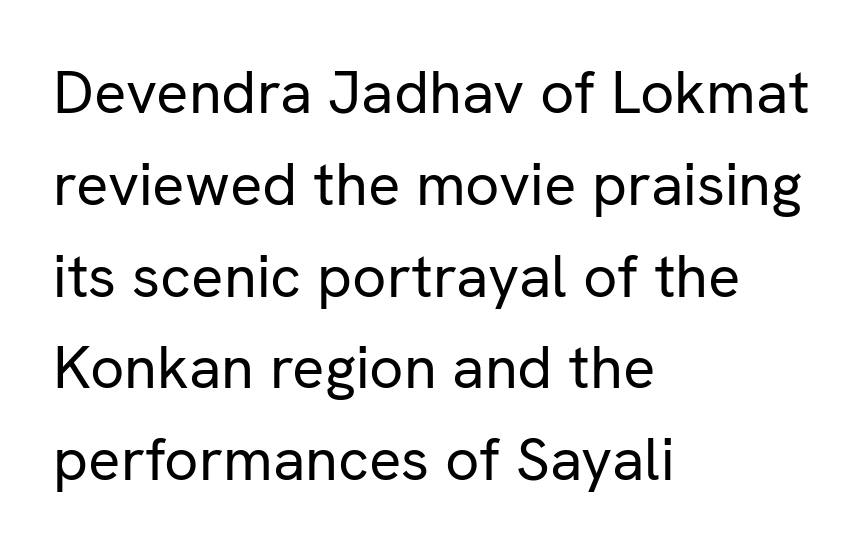
The image shows 60 px regular-weight sans-serif type, upright; set left-aligned, normal line spacing (1.53x), normal letter spacing, not underlined; low stroke contrast and a medium x-height.
